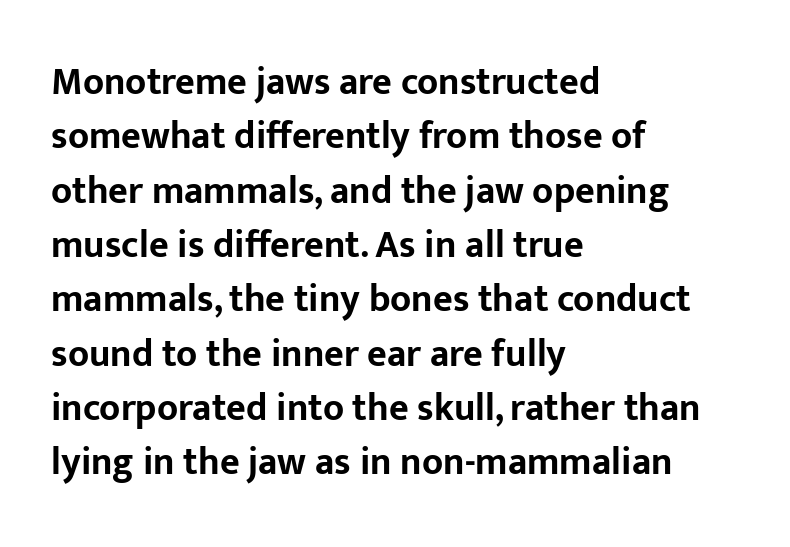
{"serif": "no", "italic": "no", "bold": "yes", "weight": "bold", "width": "normal", "stroke_contrast": "low", "x_height": "medium", "monospaced": "no", "underline": "no", "align": "left", "line_spacing": "normal", "line_spacing_ratio": 1.43, "letter_spacing": "normal", "letter_spacing_em": 0.0, "glyph_px": 38}
